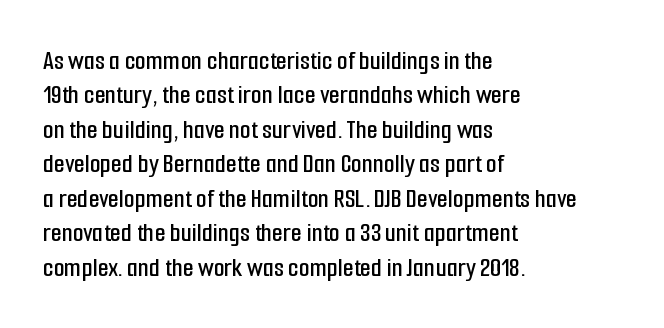
{"serif": "no", "italic": "no", "width": "condensed", "stroke_contrast": "low", "x_height": "medium", "monospaced": "no", "underline": "no", "align": "left", "line_spacing_ratio": 1.23, "letter_spacing": "normal", "letter_spacing_em": 0.0, "glyph_px": 28}
